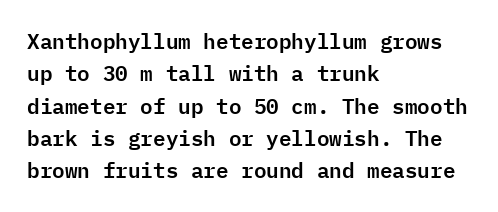
{"italic": "no", "underline": "no", "align": "left", "line_spacing": "normal", "line_spacing_ratio": 1.54, "letter_spacing": "normal", "letter_spacing_em": 0.0, "glyph_px": 21}
